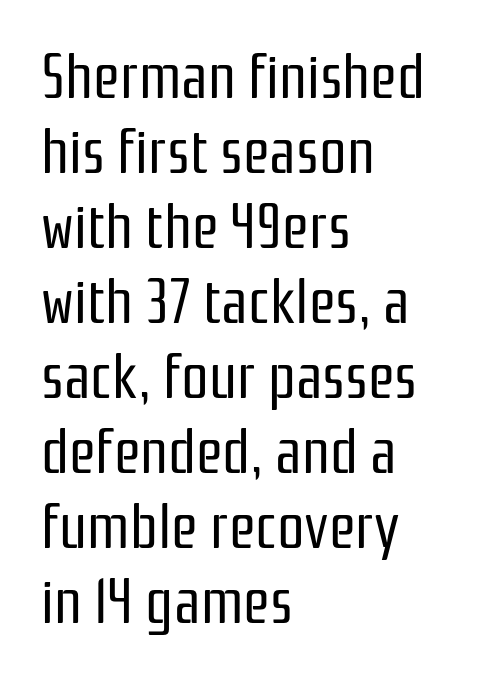
{"serif": "no", "italic": "no", "bold": "no", "weight": "regular", "width": "condensed", "stroke_contrast": "low", "x_height": "medium", "monospaced": "no", "underline": "no", "align": "left", "line_spacing_ratio": 1.23, "letter_spacing": "normal", "letter_spacing_em": 0.0, "glyph_px": 61}
